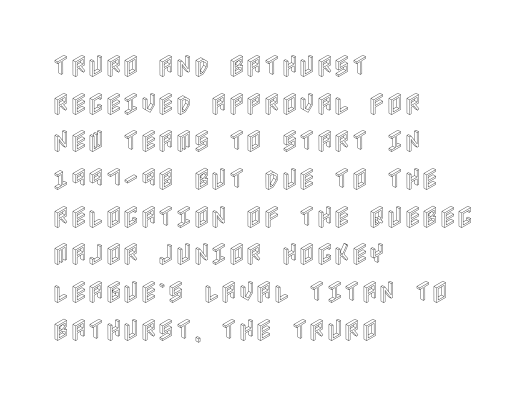
Q: Is the text italic (slanted)? A: No, it is upright.
Q: Is the text underlined? A: No.
Q: How is the paragraph aligned? A: Left-aligned.
Q: Is the spacing between letters normal or unusually wide? A: Normal.
Q: Is the spacing between lines tight, normal or loose? A: Normal.
